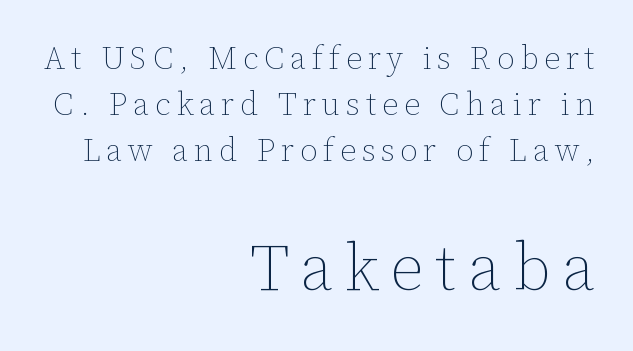
{"italic": "no", "bold": "no", "weight": "thin", "width": "normal", "stroke_contrast": "low", "x_height": "medium", "monospaced": "no", "underline": "no", "align": "right", "line_spacing": "normal", "line_spacing_ratio": 1.43, "larger_block": "second", "size_ratio": 2.03, "glyph_px": 65}
